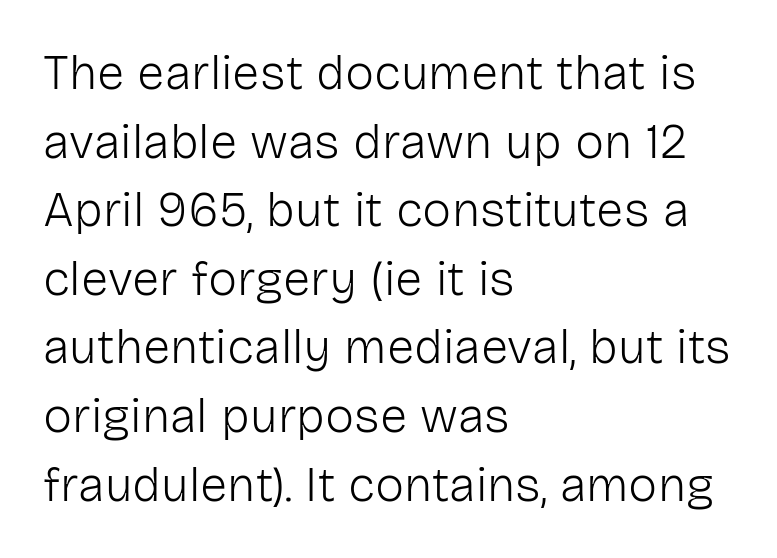
Q: Is the text bold? A: No.
Q: Is the text italic (slanted)? A: No, it is upright.
Q: Is the typeface a serif or a sans-serif typeface? A: Sans-serif.
Q: Is the text underlined? A: No.
Q: How is the paragraph aligned? A: Left-aligned.
Q: Is the spacing between letters normal or unusually wide? A: Normal.
Q: Is the spacing between lines tight, normal or loose? A: Normal.
Q: Width (condensed, normal, or wide)? A: Normal.
Q: Stroke contrast? A: Low.
Q: x-height? A: Medium.
Q: Monospaced? A: No.
